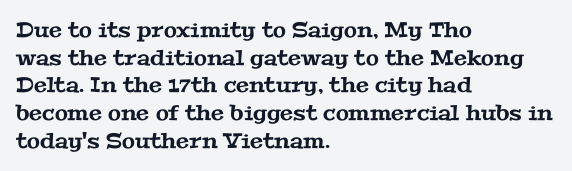
{"underline": "no", "align": "left", "line_spacing": "normal", "line_spacing_ratio": 1.32, "letter_spacing": "normal", "letter_spacing_em": 0.0, "glyph_px": 21}
